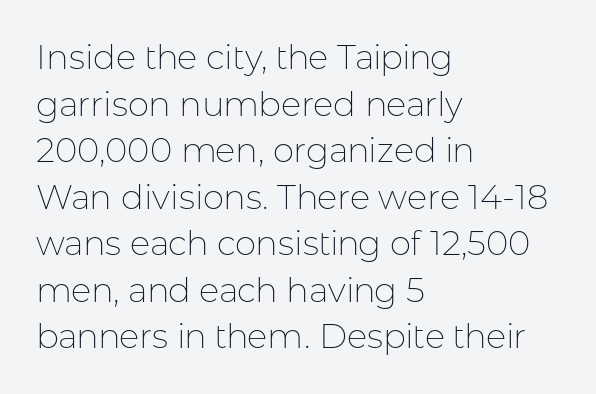
The image shows 34 px thin sans-serif type, upright; set left-aligned, normal line spacing (1.37x), normal letter spacing, not underlined; low stroke contrast and a medium x-height.
